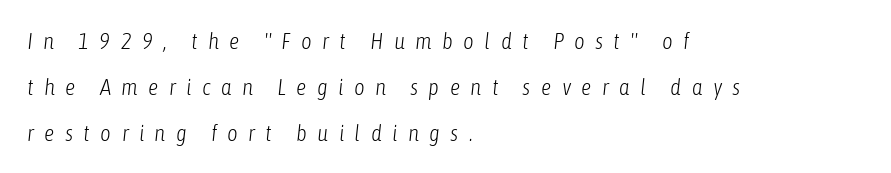
The image shows 23 px text type, italic (leaning right); set left-aligned, loose line spacing (2.0x), unusually wide letter spacing (+0.45 em), not underlined.
